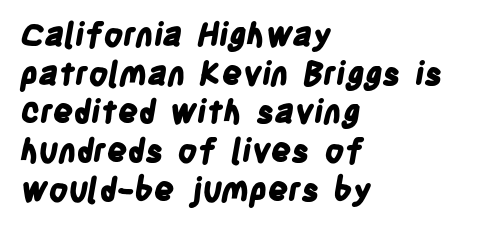
{"serif": "no", "bold": "yes", "weight": "bold", "width": "condensed", "stroke_contrast": "low", "x_height": "large", "monospaced": "no", "underline": "no", "align": "left", "line_spacing_ratio": 1.21, "letter_spacing": "normal", "letter_spacing_em": 0.0, "glyph_px": 32}
